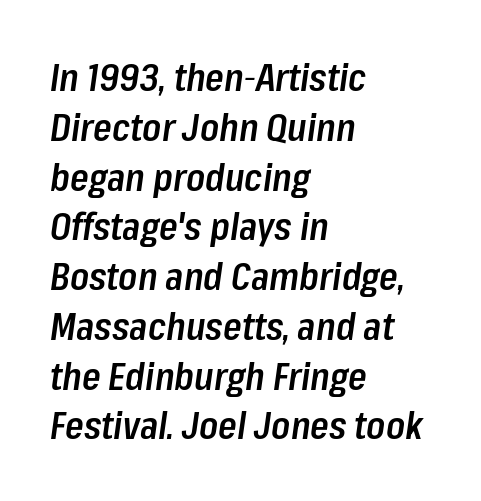
These lines keep a tight, regular rhythm from letter to letter. The face used here is proportionally spaced, like ordinary book or web type. A semibold gives these letters moderate extra thickness, short of bold. Slant detected: the letters are inclined. Summary of vertical rhythm: regular, with standard interline spacing. Casual observation: everything's shoved over to the left.
